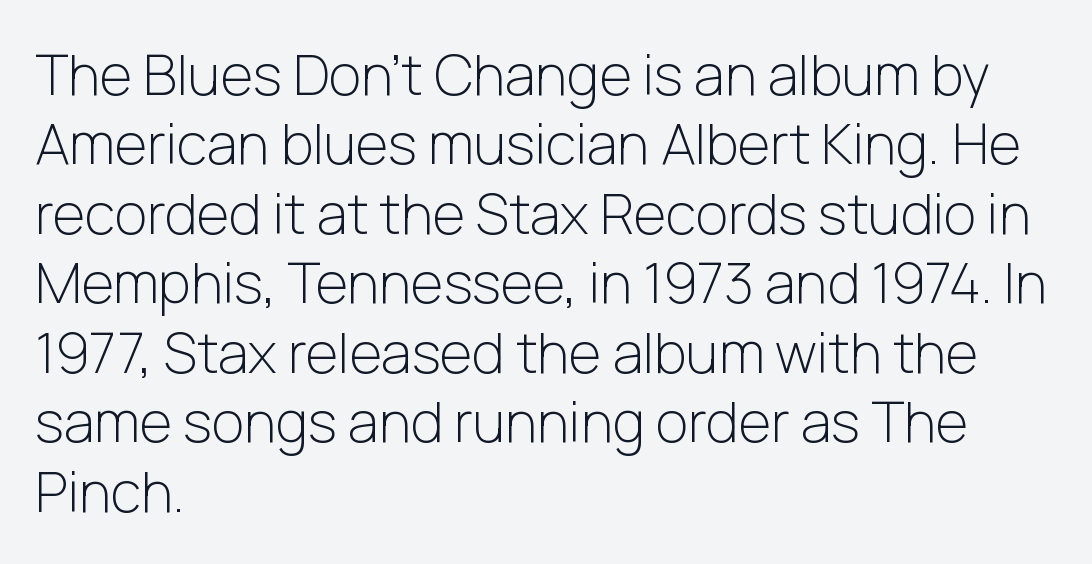
Q: Is the text bold? A: No.
Q: Is the text italic (slanted)? A: No, it is upright.
Q: Is the typeface a serif or a sans-serif typeface? A: Sans-serif.
Q: Is the text underlined? A: No.
Q: How is the paragraph aligned? A: Left-aligned.
Q: Is the spacing between letters normal or unusually wide? A: Normal.
Q: Width (condensed, normal, or wide)? A: Normal.
Q: Stroke contrast? A: Low.
Q: x-height? A: Medium.
Q: Monospaced? A: No.
